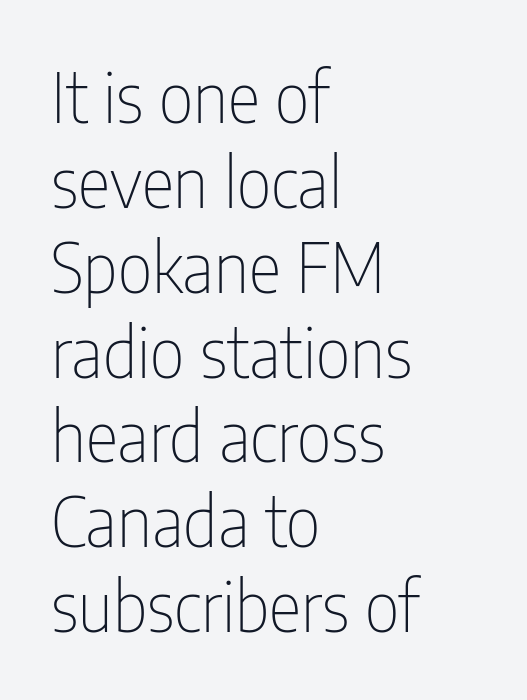
{"serif": "no", "italic": "no", "bold": "no", "weight": "thin", "width": "condensed", "stroke_contrast": "low", "x_height": "medium", "monospaced": "no", "underline": "no", "align": "left", "line_spacing_ratio": 1.23, "letter_spacing": "normal", "letter_spacing_em": 0.0, "glyph_px": 69}
